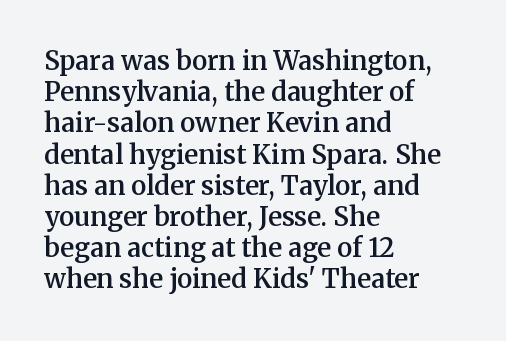
One-word summary of the alignment: left. Anything drawn beneath the words? Only blank space. Style check: upright. Each word holds together tightly as a unit, with standard inter-letter gaps. A semibold gives these letters moderate extra thickness, short of bold.
